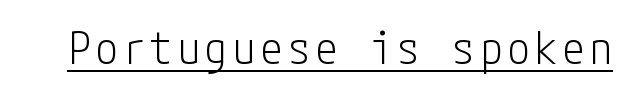
Q: Is the text bold? A: No.
Q: Is the text italic (slanted)? A: No, it is upright.
Q: Is the typeface a serif or a sans-serif typeface? A: Sans-serif.
Q: Is the text underlined? A: Yes.
Q: Width (condensed, normal, or wide)? A: Condensed.
Q: Stroke contrast? A: Low.
Q: x-height? A: Medium.
